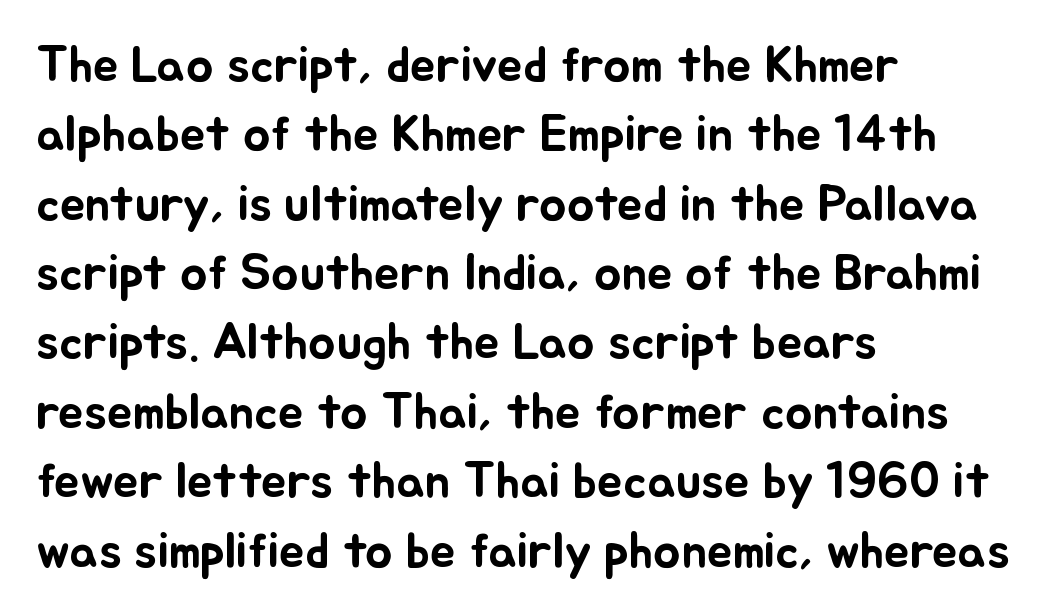
Q: Is the text italic (slanted)? A: No, it is upright.
Q: Is the text underlined? A: No.
Q: How is the paragraph aligned? A: Left-aligned.
Q: Is the spacing between letters normal or unusually wide? A: Normal.
Q: Is the spacing between lines tight, normal or loose? A: Normal.
Q: Width (condensed, normal, or wide)? A: Normal.
Q: Stroke contrast? A: Low.
Q: x-height? A: Small.
Q: Monospaced? A: No.
